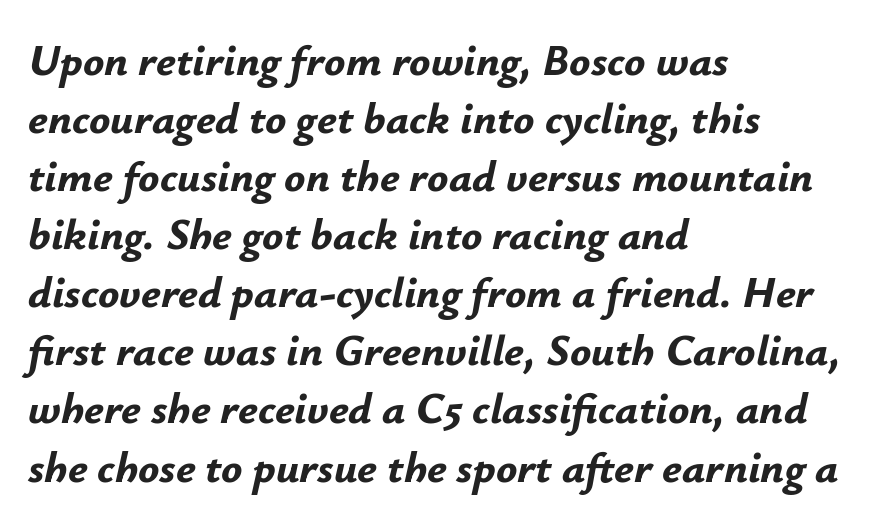
Is this a fixed-width face? No — the glyphs have proportional, varying widths. The leading is moderate, giving the passage an even texture. Is the letter spacing exaggerated? No — it looks like the ordinary default. Quick note: italic.
